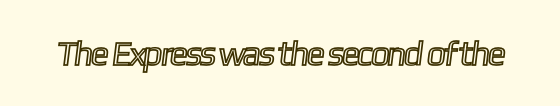
Q: Is the text underlined? A: No.
Q: Is the spacing between letters normal or unusually wide? A: Normal.
Q: Width (condensed, normal, or wide)? A: Condensed.
Q: x-height? A: Medium.
Q: Monospaced? A: No.
